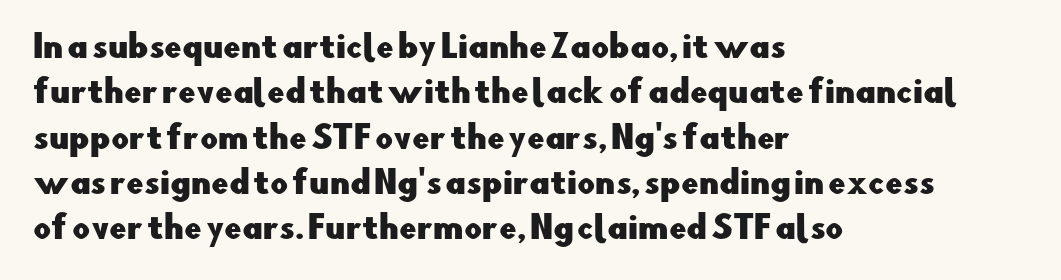
{"serif": "no", "italic": "no", "width": "normal", "stroke_contrast": "low", "x_height": "small", "monospaced": "no", "underline": "no", "align": "left", "line_spacing": "normal", "line_spacing_ratio": 1.46, "letter_spacing": "normal", "letter_spacing_em": 0.0, "glyph_px": 31}
